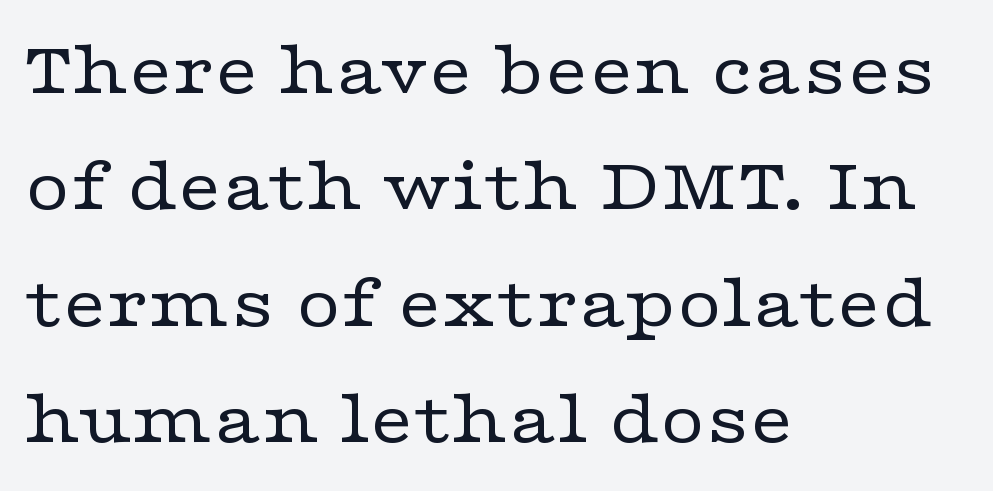
The image shows 77 px regular-weight, wide serif type, upright; set left-aligned, normal line spacing (1.51x), normal letter spacing, not underlined; low stroke contrast and a medium x-height.
